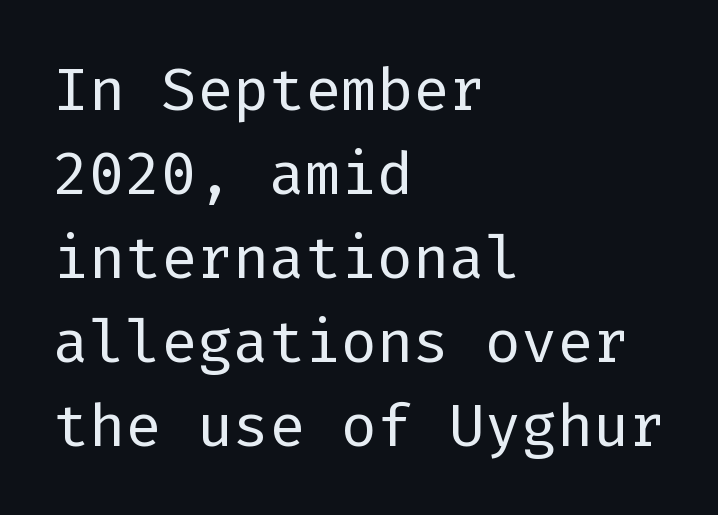
The image shows 60 px regular-weight sans-serif type, upright; set left-aligned, normal line spacing (1.4x), normal letter spacing, not underlined; low stroke contrast and a medium x-height.
